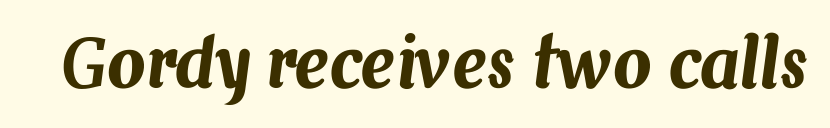
{"italic": "yes", "lean": "right", "slant_degrees": 7, "width": "normal", "stroke_contrast": "medium", "x_height": "medium", "monospaced": "no", "underline": "no", "letter_spacing": "normal", "letter_spacing_em": 0.0, "glyph_px": 68}
